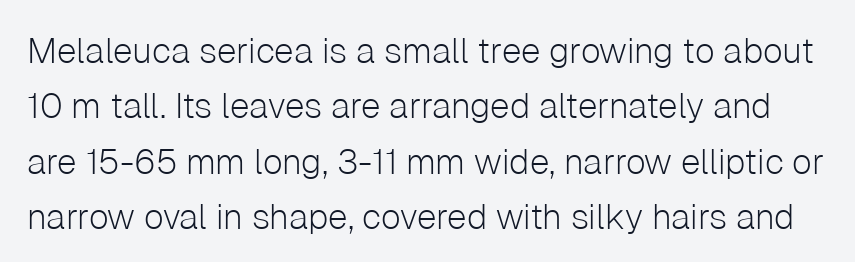
Q: Is the text bold? A: No.
Q: Is the text italic (slanted)? A: No, it is upright.
Q: Is the typeface a serif or a sans-serif typeface? A: Sans-serif.
Q: Is the text underlined? A: No.
Q: Is the spacing between letters normal or unusually wide? A: Normal.
Q: Is the spacing between lines tight, normal or loose? A: Normal.
Q: Width (condensed, normal, or wide)? A: Normal.
Q: Stroke contrast? A: Low.
Q: x-height? A: Medium.
Q: Monospaced? A: No.
